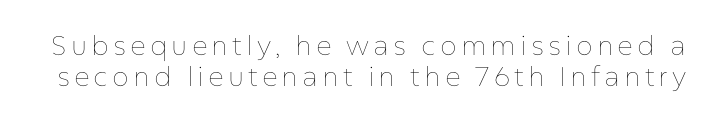
{"italic": "no", "bold": "no", "underline": "no", "line_spacing": "tight", "line_spacing_ratio": 1.13, "glyph_px": 27}
